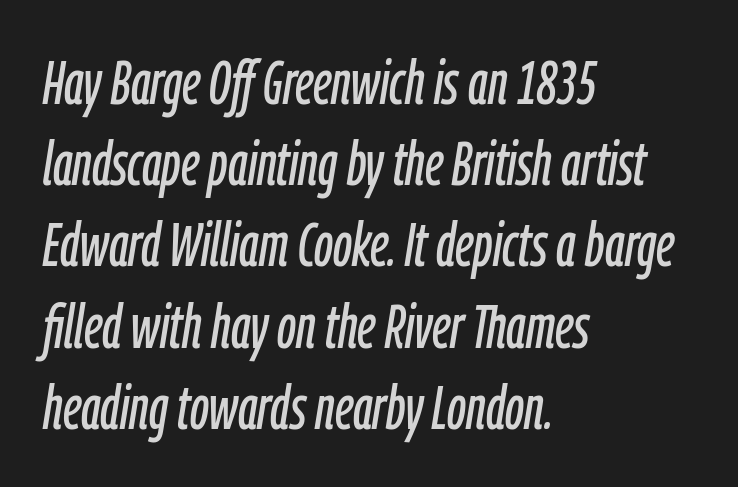
The image shows 62 px condensed type, italic (leaning right); set left-aligned, normal line spacing (1.31x), normal letter spacing, not underlined; low stroke contrast and a medium x-height.
